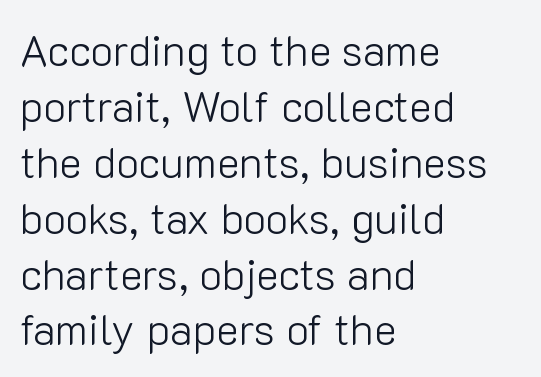
{"serif": "no", "italic": "no", "bold": "no", "weight": "light", "width": "normal", "stroke_contrast": "low", "x_height": "medium", "monospaced": "no", "underline": "no", "align": "left", "line_spacing": "normal", "line_spacing_ratio": 1.3, "letter_spacing": "normal", "letter_spacing_em": 0.0, "glyph_px": 43}
